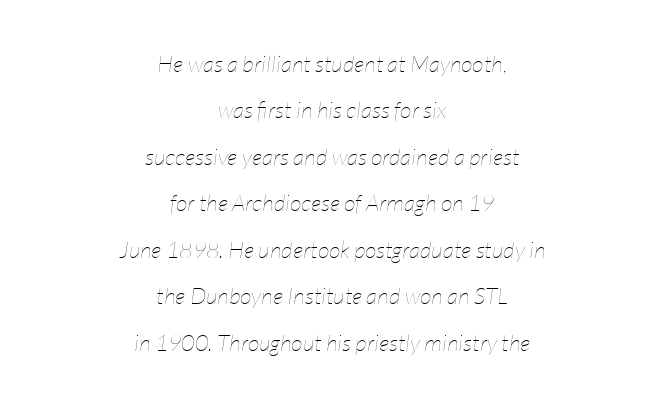
{"italic": "yes", "lean": "right", "slant_degrees": 7, "bold": "no", "underline": "no", "align": "center", "line_spacing": "loose", "line_spacing_ratio": 2.02, "letter_spacing": "normal", "letter_spacing_em": 0.0, "glyph_px": 23}
